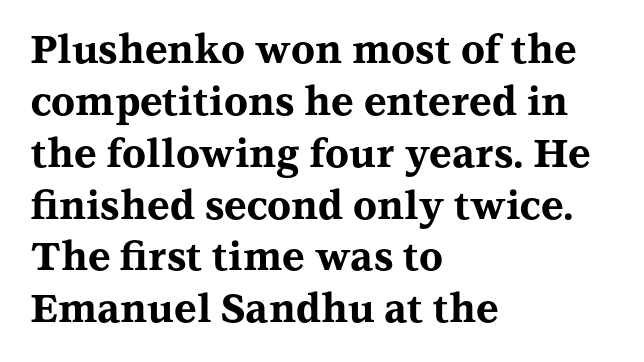
{"serif": "yes", "italic": "no", "bold": "yes", "weight": "bold", "width": "wide", "stroke_contrast": "medium", "x_height": "medium", "monospaced": "no", "underline": "no", "align": "left", "line_spacing": "normal", "line_spacing_ratio": 1.33, "letter_spacing": "normal", "letter_spacing_em": 0.0, "glyph_px": 39}
